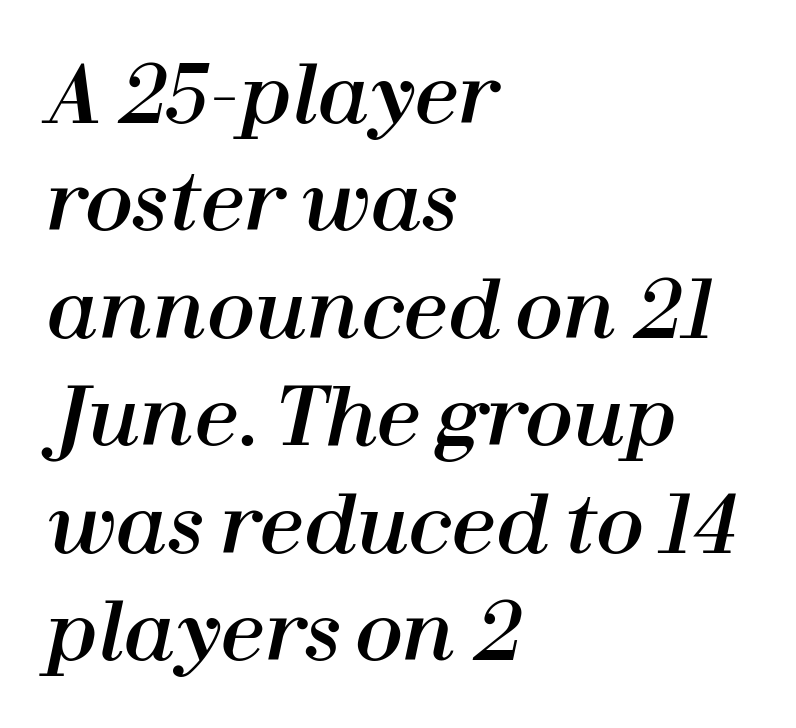
The gaps between neighbouring characters are ordinary and unremarkable. This sample has the flowing, uneven cadence of proportional lettering. If you measured baseline to baseline, you'd find a middling distance. The baseline area is clear. Horizontally, the lines are justified to the leading edge only. Slanted lettering throughout.
